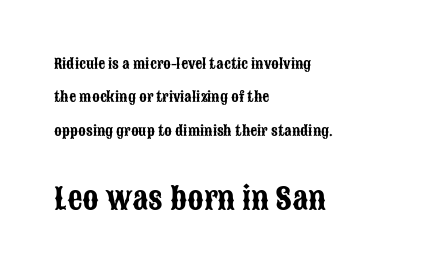
Q: Is the text italic (slanted)? A: No, it is upright.
Q: Is the typeface a serif or a sans-serif typeface? A: Sans-serif.
Q: Is the text underlined? A: No.
Q: How is the paragraph aligned? A: Left-aligned.
Q: Is the spacing between letters normal or unusually wide? A: Normal.
Q: Is the spacing between lines tight, normal or loose? A: Loose.
Q: Which block of text is set in a larger size, the first (top) or the second (bottom)? A: The second (bottom) one.
Q: Width (condensed, normal, or wide)? A: Condensed.
Q: Stroke contrast? A: Low.
Q: x-height? A: Large.
Q: Monospaced? A: No.
